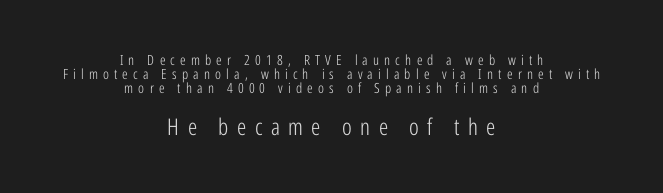
The image shows 23 px text type, upright; set centered, tight line spacing (1.0x), unusually wide letter spacing (+0.37 em), not underlined; the second (bottom) block is 1.64x larger.
